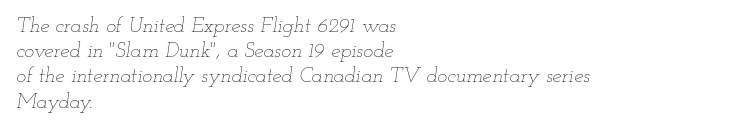
{"italic": "yes", "lean": "right", "slant_degrees": 12, "bold": "no", "underline": "no", "align": "left", "line_spacing_ratio": 1.2, "letter_spacing": "normal", "letter_spacing_em": 0.0, "glyph_px": 21}
